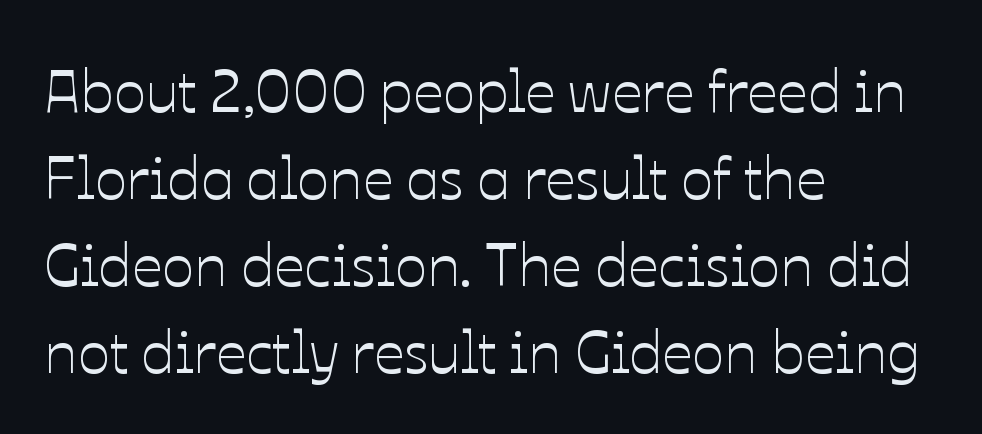
Q: Is the text italic (slanted)? A: No, it is upright.
Q: Is the text underlined? A: No.
Q: How is the paragraph aligned? A: Left-aligned.
Q: Is the spacing between letters normal or unusually wide? A: Normal.
Q: Is the spacing between lines tight, normal or loose? A: Normal.
Q: Width (condensed, normal, or wide)? A: Normal.
Q: Stroke contrast? A: Low.
Q: x-height? A: Medium.
Q: Monospaced? A: No.
